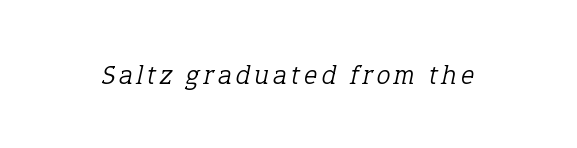
The image shows 28 px light serif type, italic (leaning right); set not underlined; low stroke contrast and a medium x-height.
